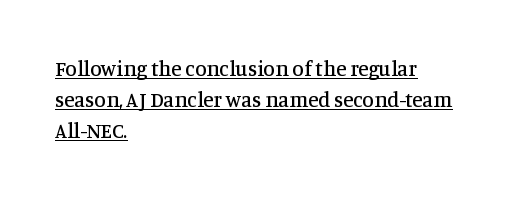
{"italic": "no", "underline": "yes", "align": "left", "line_spacing": "normal", "line_spacing_ratio": 1.48, "letter_spacing": "normal", "letter_spacing_em": 0.0, "glyph_px": 21}
